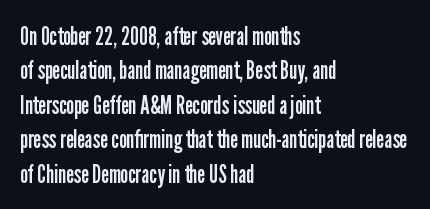
Spacing between characters is what you'd get straight out of the box. The passage shown is not underscored anywhere. The lines in this sample share a left origin and differ only in where they stop. The lines sit at an ordinary, default distance from one another. Is the type heavy? It reads as light-to-regular instead.
